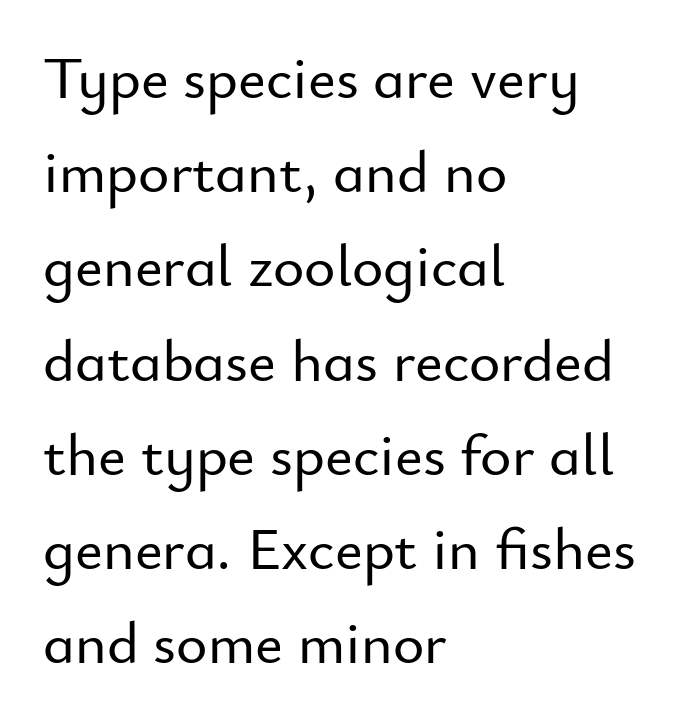
{"serif": "no", "italic": "no", "width": "normal", "stroke_contrast": "low", "x_height": "small", "monospaced": "no", "underline": "no", "align": "left", "line_spacing": "normal", "line_spacing_ratio": 1.57, "letter_spacing": "normal", "letter_spacing_em": 0.0, "glyph_px": 60}
